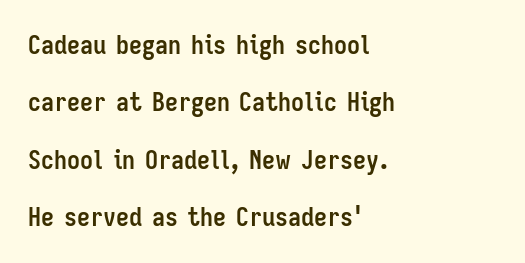
{"italic": "no", "bold": "yes", "underline": "no", "align": "left", "line_spacing": "loose", "line_spacing_ratio": 2.21, "letter_spacing": "normal", "letter_spacing_em": 0.0, "glyph_px": 26}
